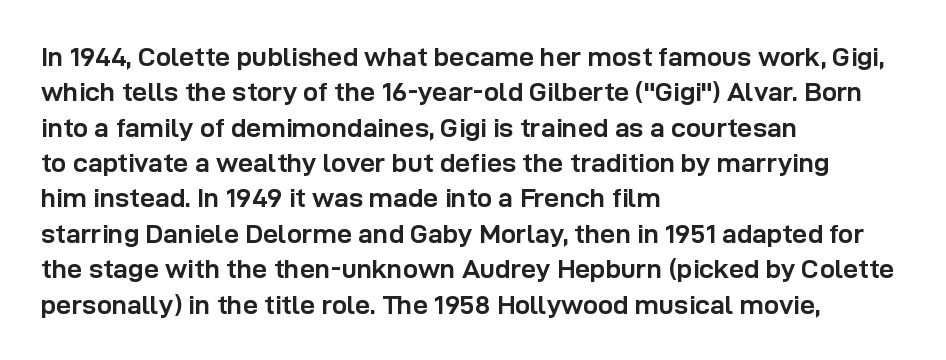
The image shows 27 px bold type, upright; set left-aligned, normal line spacing (1.31x), normal letter spacing, not underlined.
